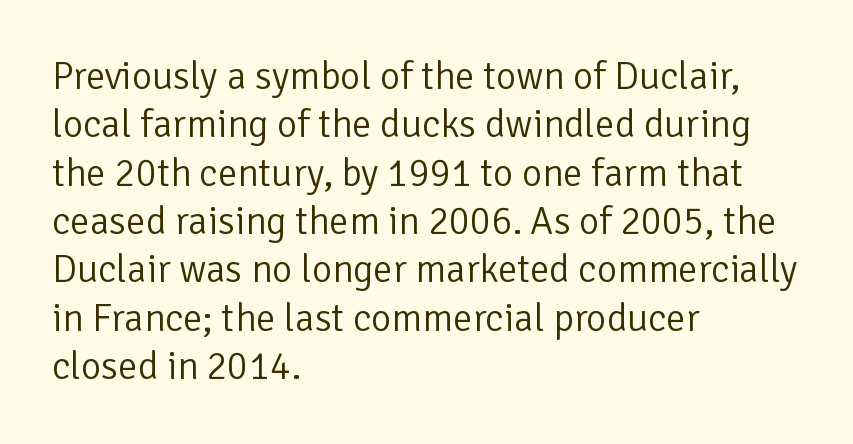
Where is the straight margin? On the left. In terms of posture, this sample is upright. Each word holds together tightly as a unit, with standard inter-letter gaps. A typesetter would call this proportional, since set widths differ per character.
